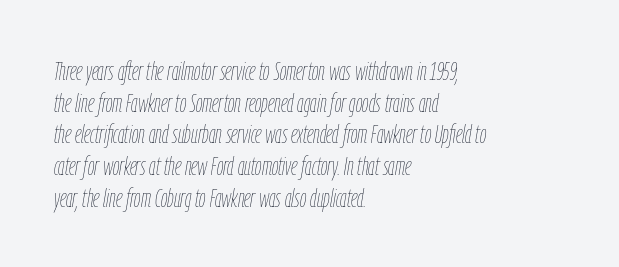
The image shows 26 px text type, italic (leaning right); set left-aligned, line spacing 1.22x, normal letter spacing, not underlined.
